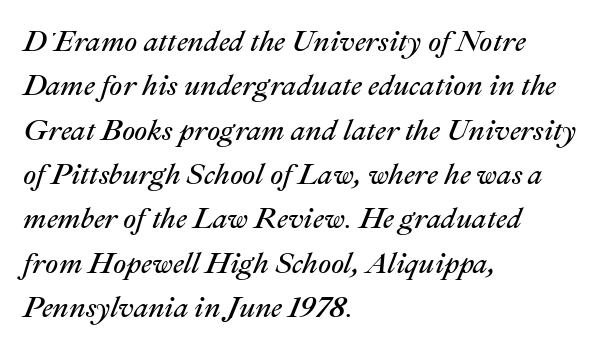
Q: Is the text bold? A: No.
Q: Is the text italic (slanted)? A: Yes, it leans right by about 22 degrees.
Q: Is the text underlined? A: No.
Q: How is the paragraph aligned? A: Left-aligned.
Q: Is the spacing between letters normal or unusually wide? A: Normal.
Q: Is the spacing between lines tight, normal or loose? A: Normal.
Q: Width (condensed, normal, or wide)? A: Normal.
Q: Stroke contrast? A: Medium.
Q: x-height? A: Medium.
Q: Monospaced? A: No.
